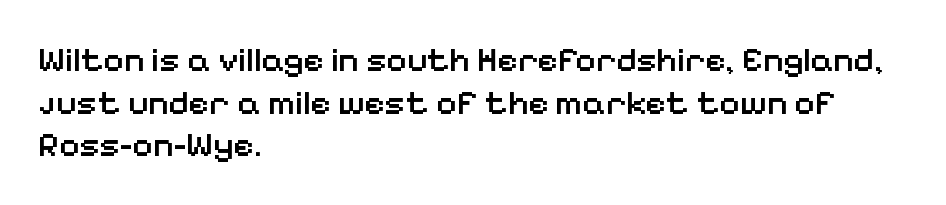
Lines of text with bare space underneath. The passage shown is semibold, sitting just below true bold. There is no visible air inserted between adjacent glyphs. Characters remain perfectly vertical along every line. The characters display no serif detailing; their extremities are plain. The lines in this sample share a left origin and differ only in where they stop.
